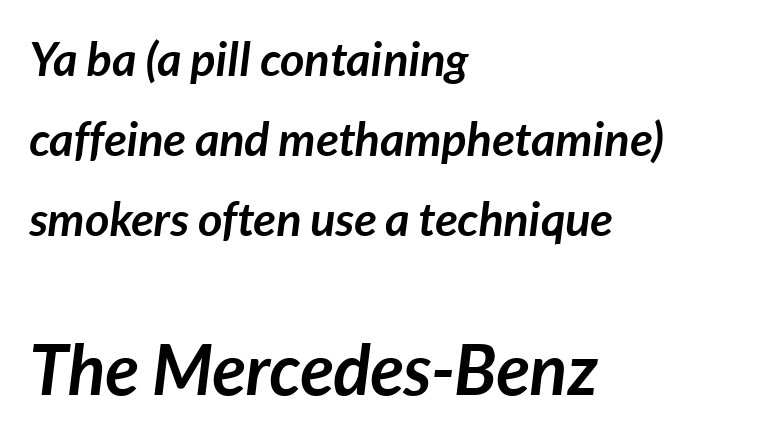
The image shows 70 px semibold type, italic (leaning right); set left-aligned, normal line spacing (1.7x), normal letter spacing, not underlined; the second (bottom) block is 1.49x larger; low stroke contrast and a medium x-height.
